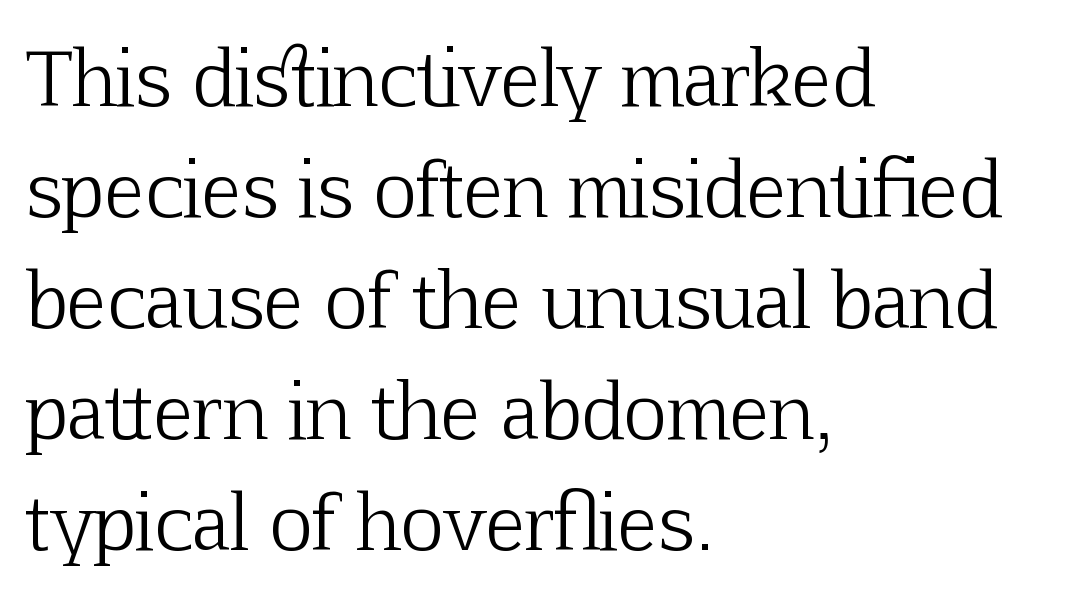
The image shows 74 px light serif type, upright; set left-aligned, normal line spacing (1.5x), normal letter spacing, not underlined; low stroke contrast and a medium x-height.
